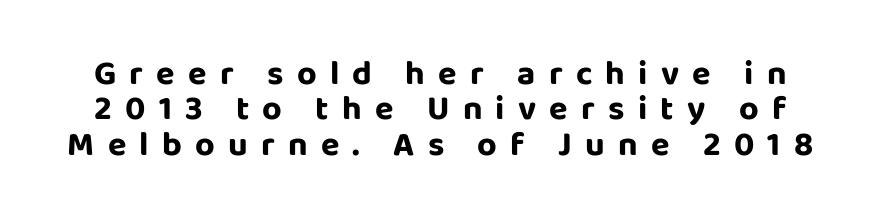
The glyphs in this specimen are sans serif. Each row of text sits above clean, open space. The face used here is rendered with a markedly widened letterfit. Strokes here are thick enough to call this a true bold. Note the varied advance widths — an 'i' is clearly narrower than an 'm'.
